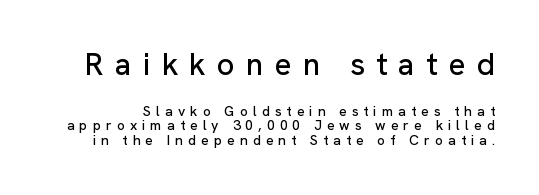
{"serif": "no", "italic": "no", "width": "normal", "stroke_contrast": "low", "x_height": "medium", "monospaced": "no", "underline": "no", "line_spacing": "tight", "line_spacing_ratio": 1.06, "letter_spacing": "wide", "letter_spacing_em": 0.36, "larger_block": "first", "size_ratio": 2.21, "glyph_px": 31}
